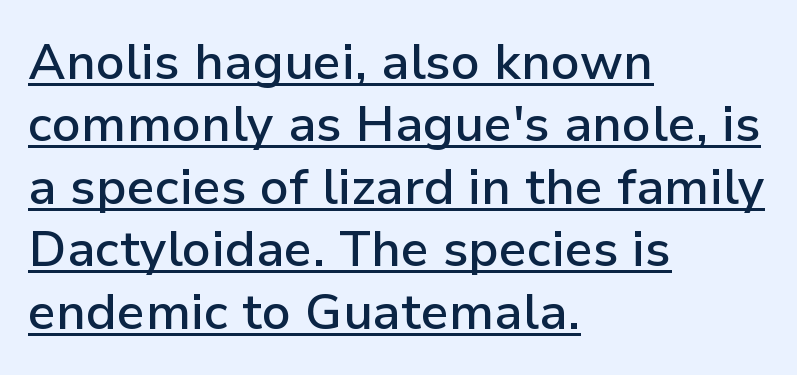
Q: Is the text bold? A: Semi-bold.
Q: Is the text italic (slanted)? A: No, it is upright.
Q: Is the typeface a serif or a sans-serif typeface? A: Sans-serif.
Q: Is the text underlined? A: Yes.
Q: How is the paragraph aligned? A: Left-aligned.
Q: Is the spacing between letters normal or unusually wide? A: Normal.
Q: Is the spacing between lines tight, normal or loose? A: Normal.
Q: Width (condensed, normal, or wide)? A: Normal.
Q: Stroke contrast? A: Low.
Q: x-height? A: Medium.
Q: Monospaced? A: No.
